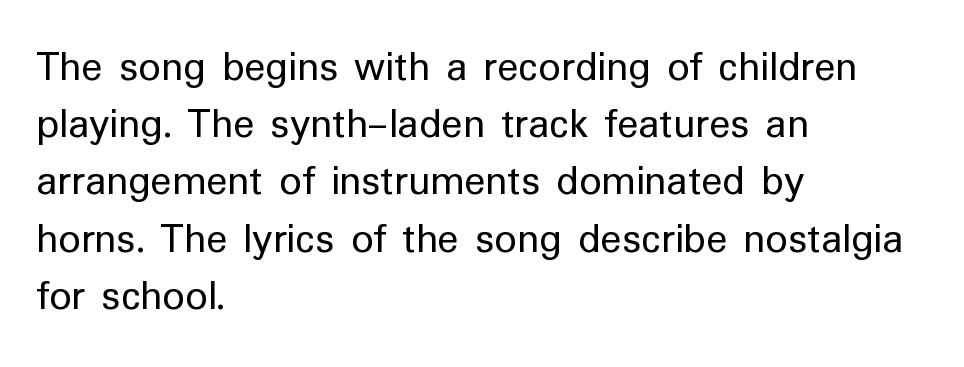
{"serif": "no", "italic": "no", "bold": "no", "weight": "regular", "width": "normal", "stroke_contrast": "low", "x_height": "medium", "monospaced": "no", "underline": "no", "align": "left", "line_spacing": "normal", "line_spacing_ratio": 1.3, "letter_spacing": "normal", "letter_spacing_em": 0.0, "glyph_px": 44}
